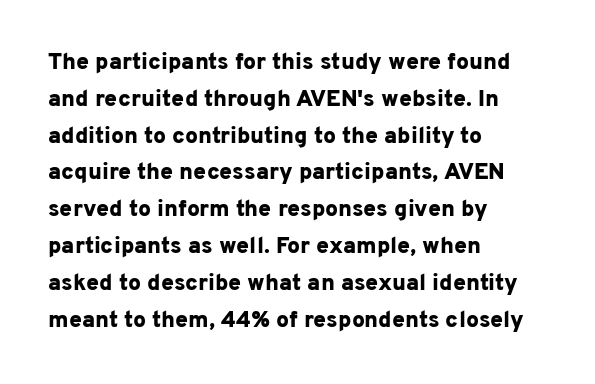
The passage shown stacks its lines at a standard gap. The rag falls on the right side of this text block. Nope, not italic — everything's standing straight. Rule under the text: the space is simply empty. The face used here is rendered with its standard letterfit.
